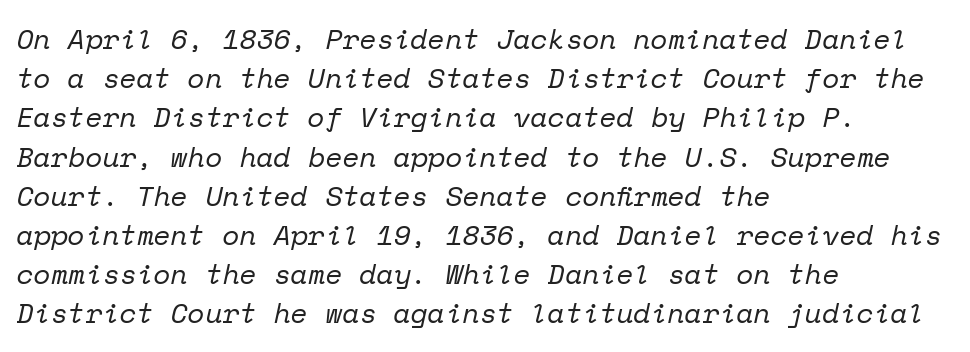
{"serif": "yes", "italic": "yes", "lean": "right", "slant_degrees": 12, "bold": "no", "weight": "regular", "width": "normal", "stroke_contrast": "low", "x_height": "medium", "monospaced": "yes", "underline": "no", "align": "left", "line_spacing": "normal", "line_spacing_ratio": 1.4, "letter_spacing": "normal", "letter_spacing_em": 0.0, "glyph_px": 28}
